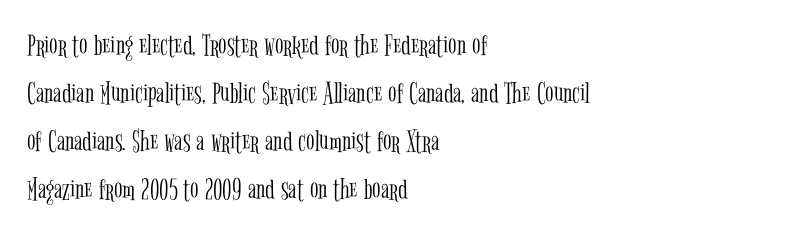
Q: Is the text bold? A: No.
Q: Is the text italic (slanted)? A: No, it is upright.
Q: Is the typeface a serif or a sans-serif typeface? A: Serif.
Q: Is the text underlined? A: No.
Q: How is the paragraph aligned? A: Left-aligned.
Q: Is the spacing between letters normal or unusually wide? A: Normal.
Q: Is the spacing between lines tight, normal or loose? A: Normal.
Q: Width (condensed, normal, or wide)? A: Condensed.
Q: Stroke contrast? A: Low.
Q: x-height? A: Medium.
Q: Monospaced? A: No.
